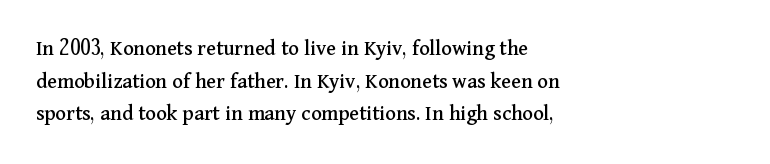
Q: Is the text italic (slanted)? A: No, it is upright.
Q: Is the text underlined? A: No.
Q: How is the paragraph aligned? A: Left-aligned.
Q: Is the spacing between letters normal or unusually wide? A: Normal.
Q: Is the spacing between lines tight, normal or loose? A: Normal.
